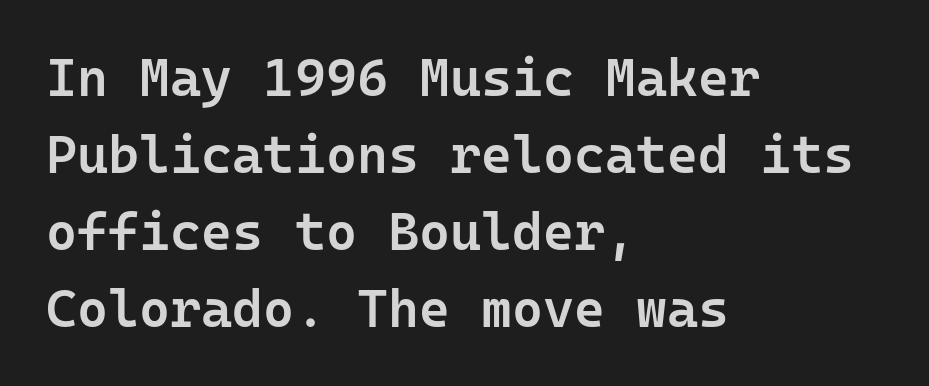
{"serif": "no", "italic": "no", "bold": "semi", "weight": "semibold", "width": "normal", "stroke_contrast": "low", "x_height": "medium", "monospaced": "yes", "underline": "no", "align": "left", "line_spacing": "normal", "line_spacing_ratio": 1.45, "letter_spacing": "normal", "letter_spacing_em": 0.0, "glyph_px": 53}
